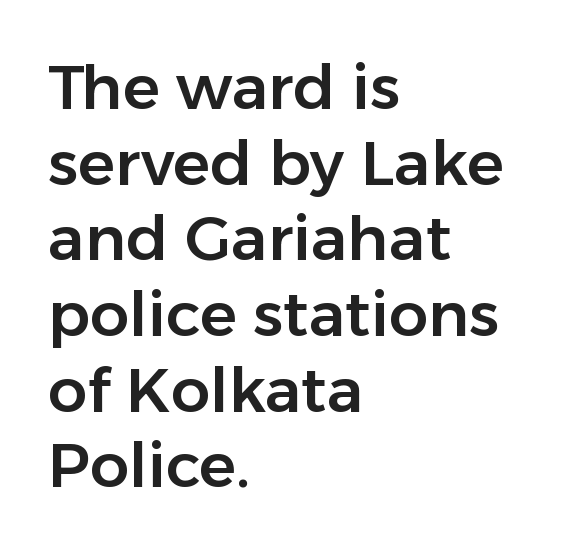
Plain, unruled lines of type. Look at the tracking — it's just the regular setting, nothing added. The lines in this sample share a left origin and differ only in where they stop. The face used here is proportionally spaced, like ordinary book or web type. A sans-serif font was chosen for this passage. The lettering stays uniformly vertical, giving the passage a roman look.
